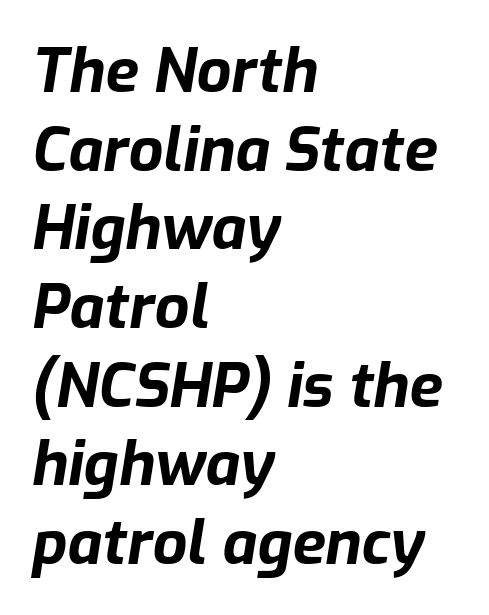
The image shows 61 px bold type, italic (leaning right); set left-aligned, normal line spacing (1.29x), normal letter spacing, not underlined; low stroke contrast and a medium x-height.
